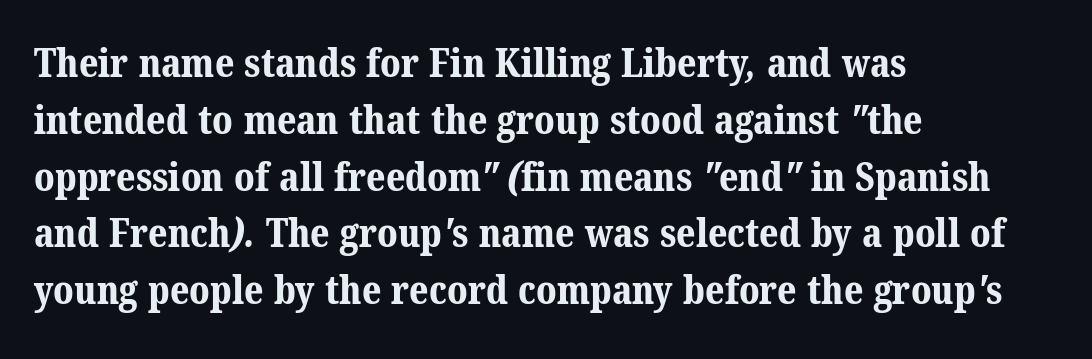
The image shows 40 px bold serif type; set left-aligned, normal line spacing (1.42x), normal letter spacing, not underlined; medium stroke contrast and a medium x-height.
